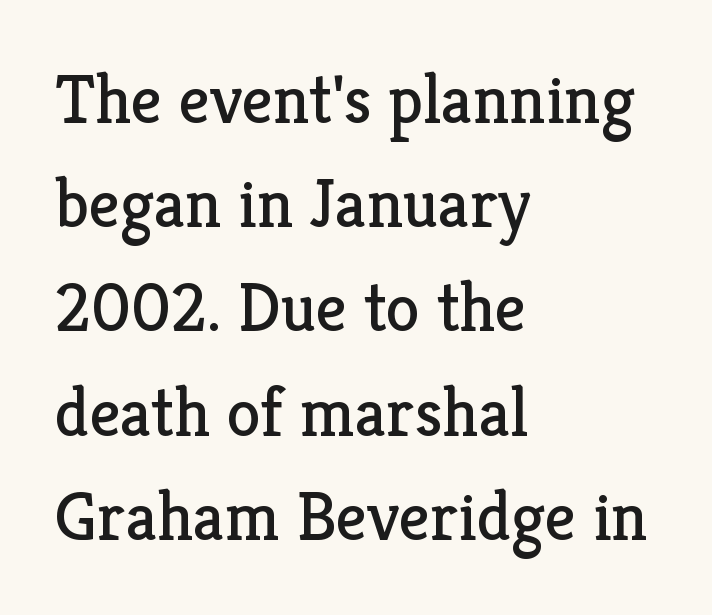
Q: Is the text bold? A: No.
Q: Is the text italic (slanted)? A: No, it is upright.
Q: Is the typeface a serif or a sans-serif typeface? A: Serif.
Q: Is the text underlined? A: No.
Q: How is the paragraph aligned? A: Left-aligned.
Q: Is the spacing between letters normal or unusually wide? A: Normal.
Q: Is the spacing between lines tight, normal or loose? A: Normal.
Q: Width (condensed, normal, or wide)? A: Normal.
Q: Stroke contrast? A: Low.
Q: x-height? A: Medium.
Q: Monospaced? A: No.
